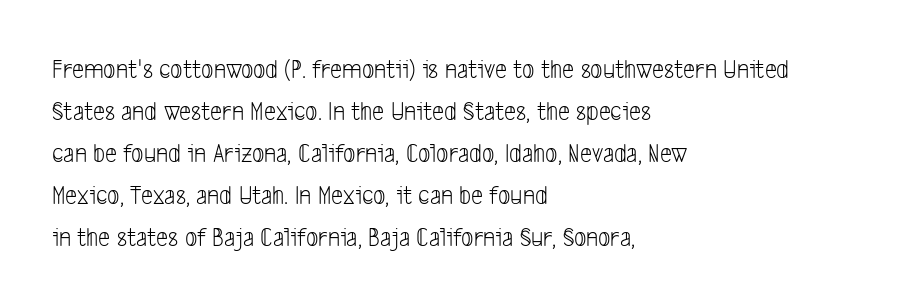
The compositor pushed each line to the left boundary. Summary of vertical rhythm: regular, with standard interline spacing. Honestly, there is no underline to notice here at all. Heft: none added — not bold.
